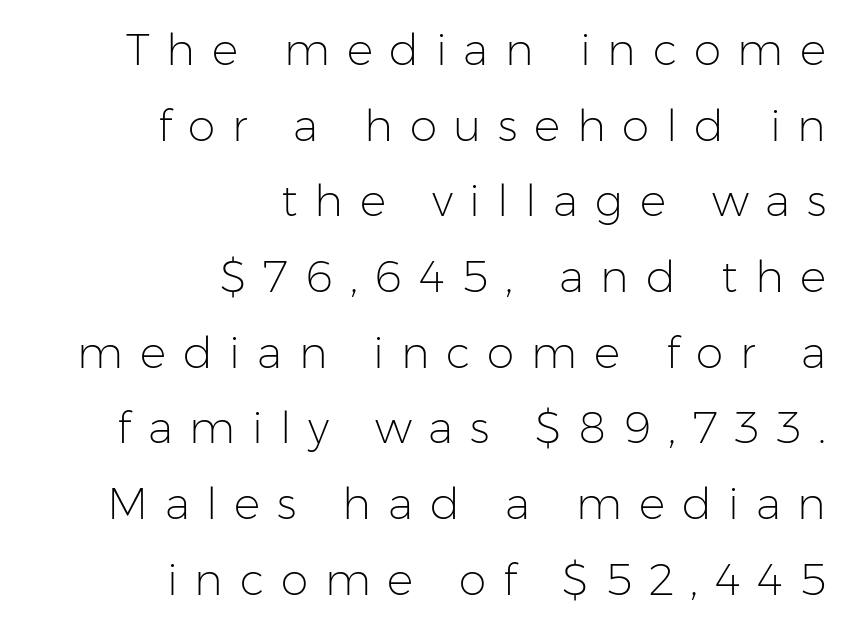
Character widths vary here, with narrow letters taking less room than wide ones. Only glyphs here, with clear space below each row. Each line ends at the same right margin while the left side varies. Stem width sits at or under what a default text font uses.
